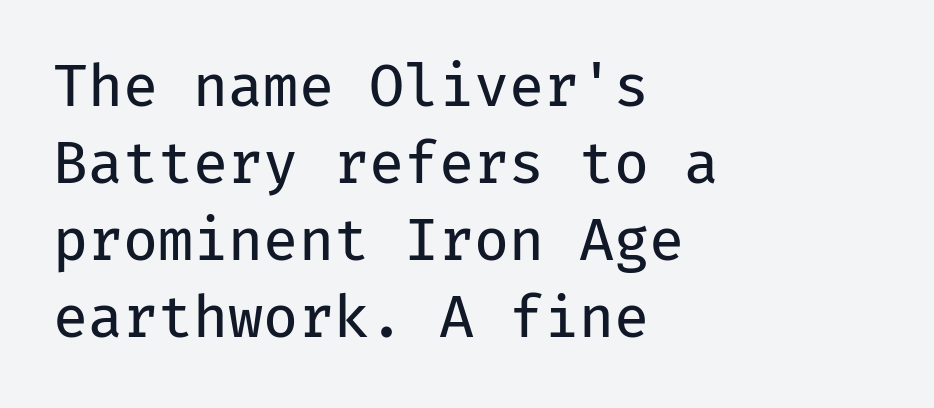
Looks like terminal output: every glyph gets an equal slot. In terms of posture, this sample is upright. Is there much room between lines? A standard amount, neither cramped nor airy. Underline: absent.
